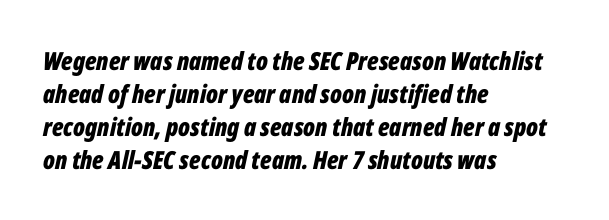
The image shows 25 px bold type, italic (leaning right); set left-aligned, normal line spacing (1.32x), normal letter spacing, not underlined.
